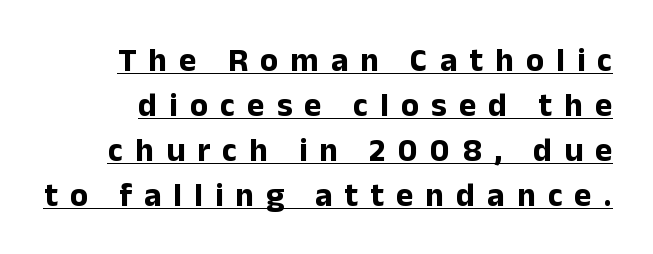
The image shows 33 px bold sans-serif type, upright; set normal line spacing (1.36x), unusually wide letter spacing (+0.37 em), underlined; low stroke contrast and a medium x-height.
